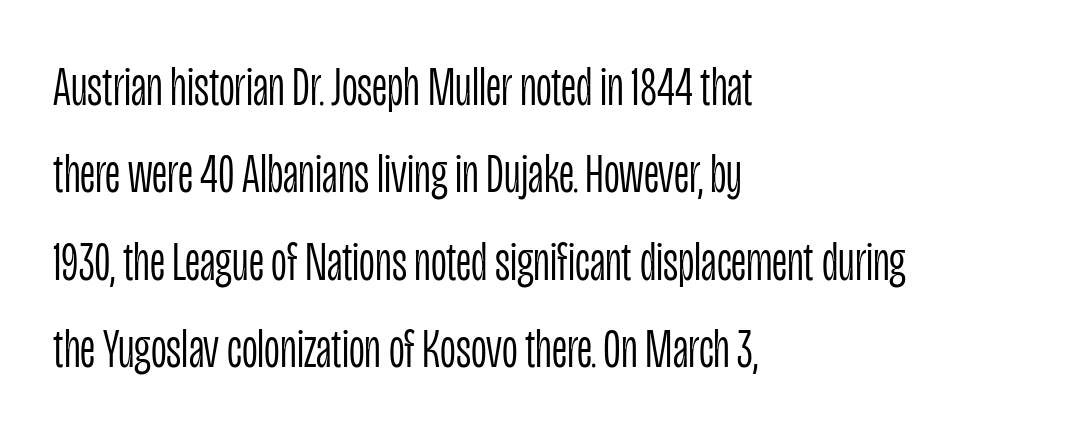
The text was rendered using a sans face with plain stroke endings. Heft: none added — not bold. Unmarked baselines from the first word to the last. You could not count columns in this text — the font is proportionally spaced. The rendering anchors every line to the left-hand side. Posture: vertical.
